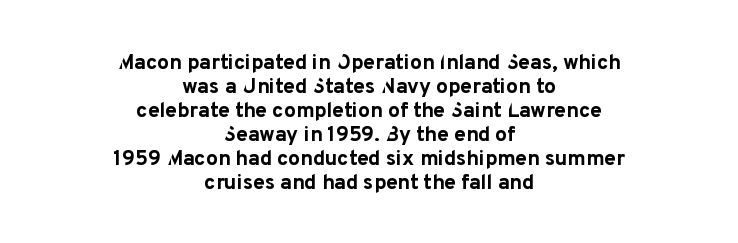
Pretty heavy lettering here — definitely bold. The passage shown is not underscored anywhere. No italicization has been applied; the sample stays upright. Leading: reduced. The letterforms sit shoulder to shoulder at normal distance. Horizontal alignment here is central, giving a formal, balanced look.
